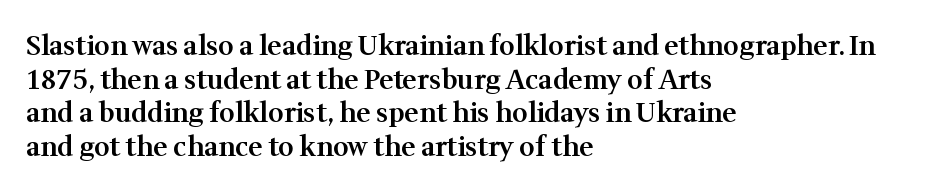
Q: Is the text bold? A: Semi-bold.
Q: Is the text italic (slanted)? A: No, it is upright.
Q: Is the text underlined? A: No.
Q: How is the paragraph aligned? A: Left-aligned.
Q: Is the spacing between letters normal or unusually wide? A: Normal.
Q: Is the spacing between lines tight, normal or loose? A: Normal.
